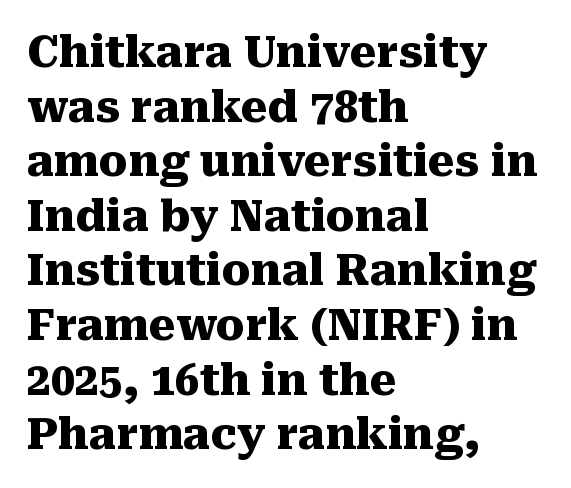
Q: Is the text bold? A: Yes.
Q: Is the text italic (slanted)? A: No, it is upright.
Q: Is the typeface a serif or a sans-serif typeface? A: Serif.
Q: Is the text underlined? A: No.
Q: How is the paragraph aligned? A: Left-aligned.
Q: Is the spacing between letters normal or unusually wide? A: Normal.
Q: Is the spacing between lines tight, normal or loose? A: Normal.
Q: Width (condensed, normal, or wide)? A: Normal.
Q: Stroke contrast? A: Medium.
Q: x-height? A: Medium.
Q: Monospaced? A: No.
